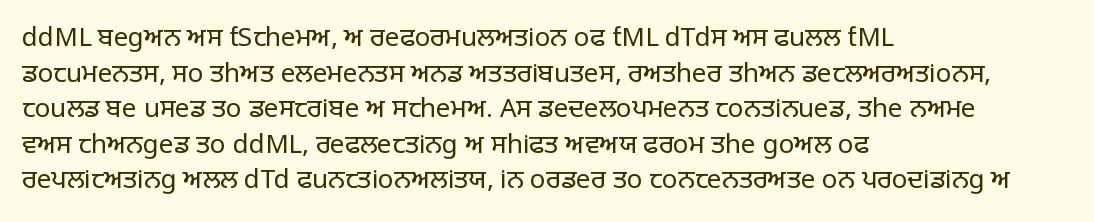
Q: Is the text bold? A: No.
Q: Is the text italic (slanted)? A: No, it is upright.
Q: Is the text underlined? A: No.
Q: How is the paragraph aligned? A: Left-aligned.
Q: Is the spacing between letters normal or unusually wide? A: Normal.
Q: Is the spacing between lines tight, normal or loose? A: Normal.
